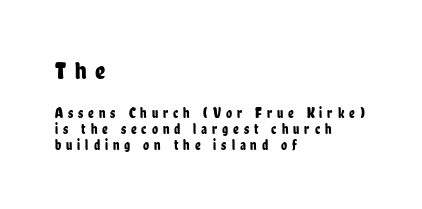
These lines have a slow, spaced-out rhythm from letter to letter. Where is the straight margin? On the left. Caption: upper text group enlarged, lower text group reduced. Does the lettering tilt? It doesn't — this is upright.
